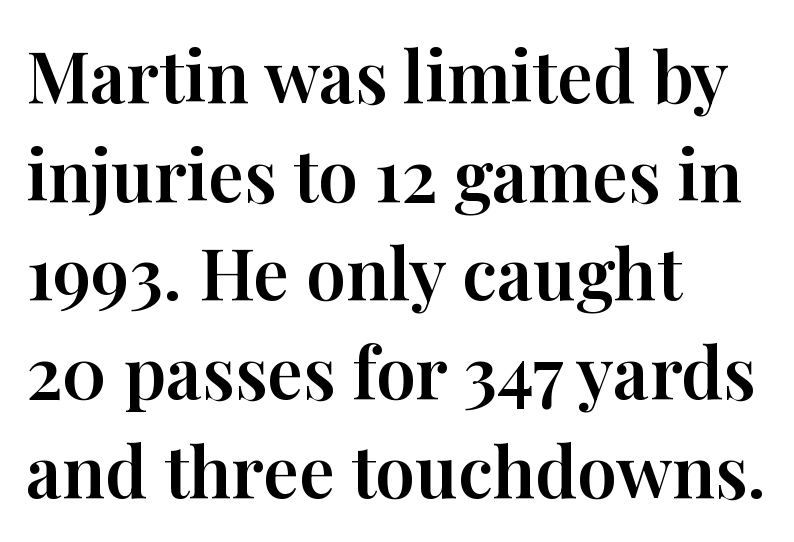
{"serif": "yes", "italic": "no", "width": "normal", "stroke_contrast": "high", "x_height": "medium", "monospaced": "no", "underline": "no", "align": "left", "line_spacing": "normal", "line_spacing_ratio": 1.39, "letter_spacing": "normal", "letter_spacing_em": 0.0, "glyph_px": 71}
